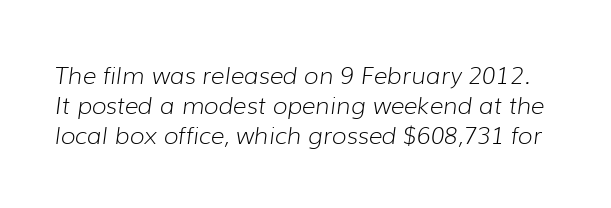
The image shows 24 px text type, italic (leaning right); set normal line spacing (1.26x), normal letter spacing, not underlined.
